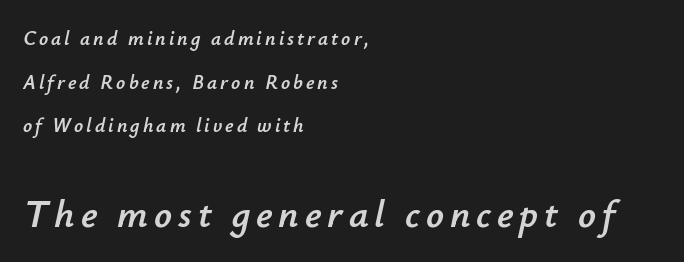
Q: Is the text italic (slanted)? A: Yes, it leans right by about 12 degrees.
Q: Is the text underlined? A: No.
Q: How is the paragraph aligned? A: Left-aligned.
Q: Is the spacing between lines tight, normal or loose? A: Loose.
Q: Which block of text is set in a larger size, the first (top) or the second (bottom)? A: The second (bottom) one.
Q: Width (condensed, normal, or wide)? A: Normal.
Q: Stroke contrast? A: Low.
Q: x-height? A: Small.
Q: Monospaced? A: No.
